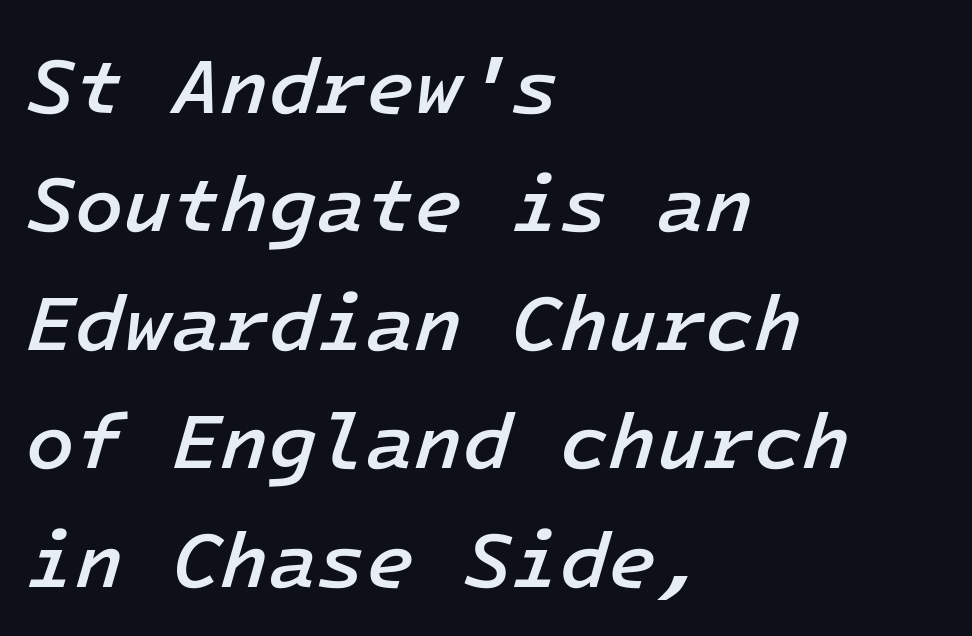
The text carries the slant typical of an italic or oblique font. Standard letterfit; no display-style spreading of the glyphs. The string is rendered with underlining switched off. Think of a typewriter: that constant character pitch is what you see here. Regular leading.
